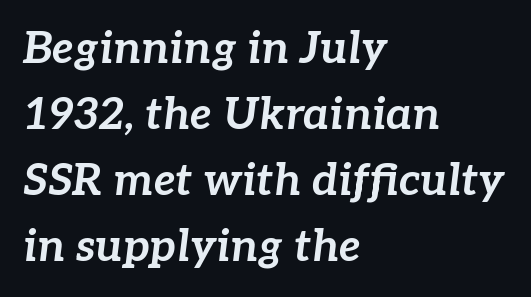
The image shows 44 px bold type, italic (leaning right); set left-aligned, normal line spacing (1.5x), normal letter spacing, not underlined; low stroke contrast and a medium x-height.
